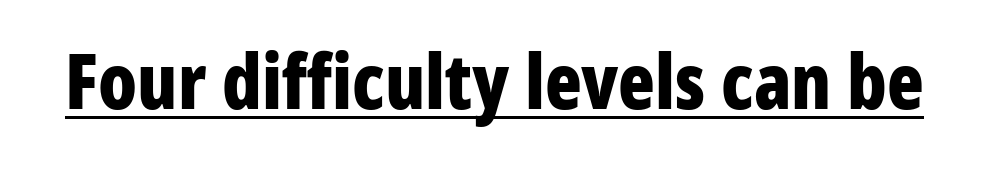
The image shows 76 px bold, condensed sans-serif type, upright; set normal letter spacing, underlined; low stroke contrast and a medium x-height.
